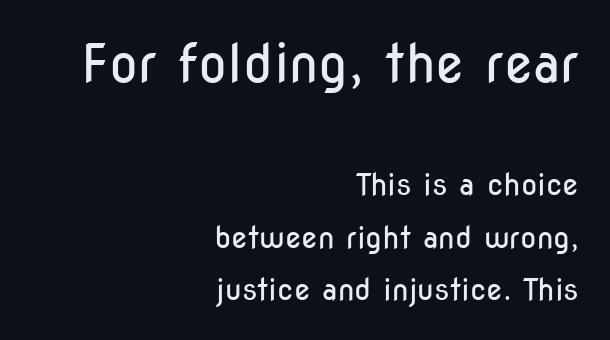
{"serif": "no", "italic": "no", "bold": "no", "weight": "regular", "width": "condensed", "stroke_contrast": "low", "x_height": "medium", "monospaced": "no", "underline": "no", "align": "right", "line_spacing_ratio": 1.75, "letter_spacing": "normal", "letter_spacing_em": 0.0, "larger_block": "first", "size_ratio": 1.77, "glyph_px": 53}
